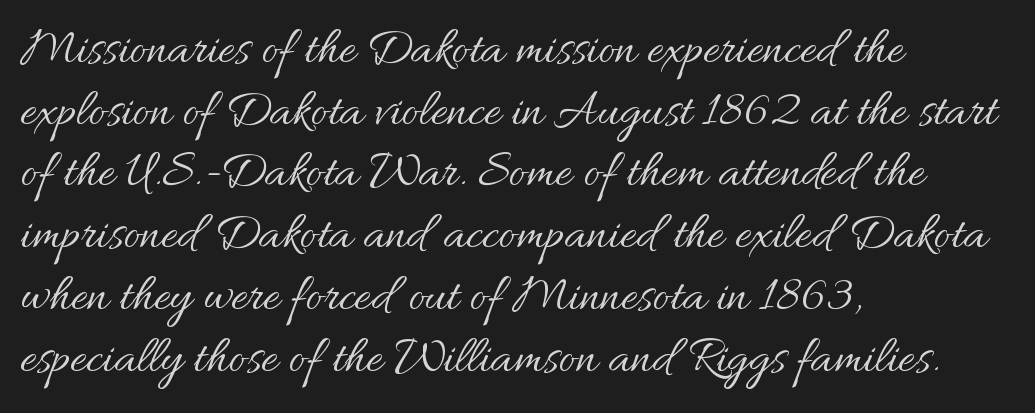
{"bold": "no", "weight": "regular", "width": "normal", "stroke_contrast": "medium", "x_height": "small", "monospaced": "no", "underline": "no", "align": "left", "line_spacing_ratio": 1.21, "letter_spacing": "normal", "letter_spacing_em": 0.0, "glyph_px": 51}
